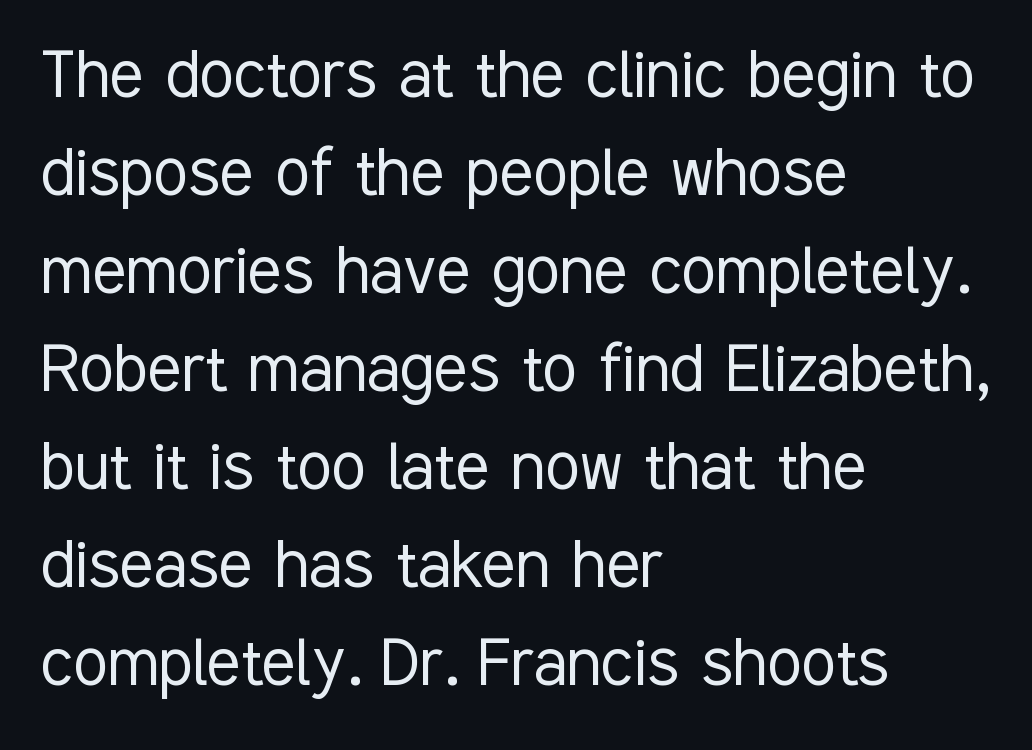
{"serif": "no", "italic": "no", "bold": "no", "weight": "light", "width": "condensed", "stroke_contrast": "low", "x_height": "medium", "monospaced": "no", "underline": "no", "align": "left", "line_spacing_ratio": 1.24, "letter_spacing": "normal", "letter_spacing_em": 0.0, "glyph_px": 79}
